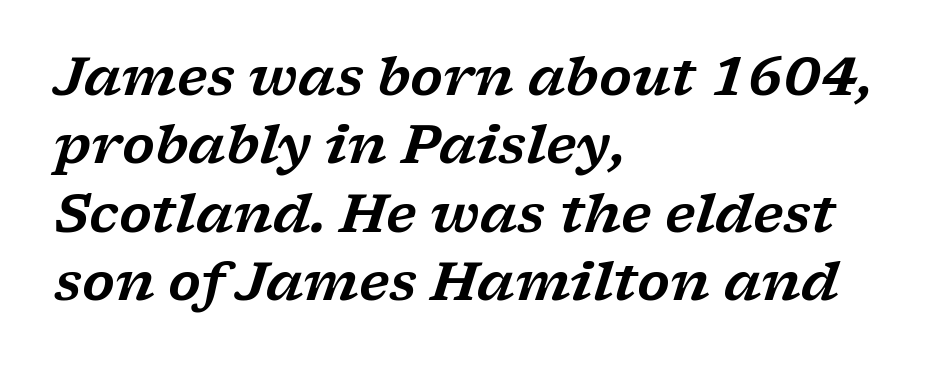
The image shows 53 px wide serif type, italic (leaning right); set left-aligned, normal line spacing (1.29x), normal letter spacing, not underlined; low stroke contrast and a medium x-height.
